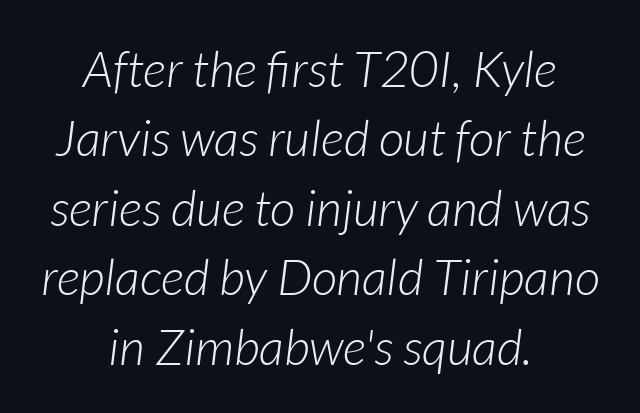
Glyph-to-glyph distance matches everyday printed text. Think standard paragraph weight, or any step lighter than that. The rendering uses natural spacing where letterforms have individual widths. The passage shown is not underscored anywhere. What's the leading like? Ordinary, nothing unusual. Is the block centered? Yes — each line is placed symmetrically about the middle.
